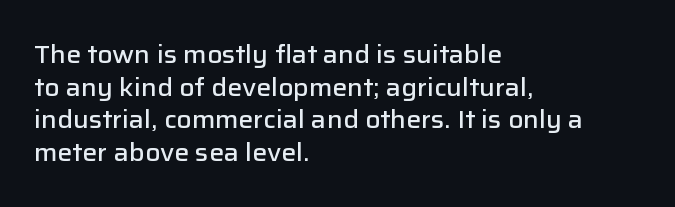
Short and long lines alike share a common starting point at left. Notice how the stems are strictly vertical — no italics here. Default kerning and tracking; the words read as compact shapes. Typesetter's note: demi weight, one step under bold.
